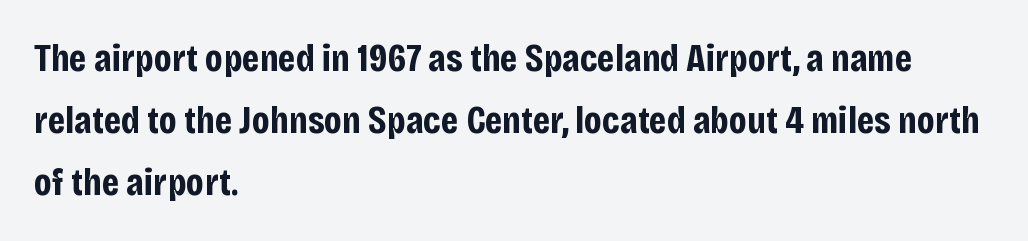
The letters stand upright; this is a roman face. A typesetter would call this proportional, since set widths differ per character. Each line starts at the same left margin while the right side varies. Decoration check: the copy has no underline. Typographically, this falls in the sans-serif category.
